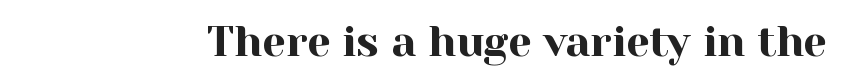
{"serif": "yes", "italic": "no", "width": "normal", "x_height": "medium", "monospaced": "no", "underline": "no", "letter_spacing": "normal", "letter_spacing_em": 0.0, "glyph_px": 42}
